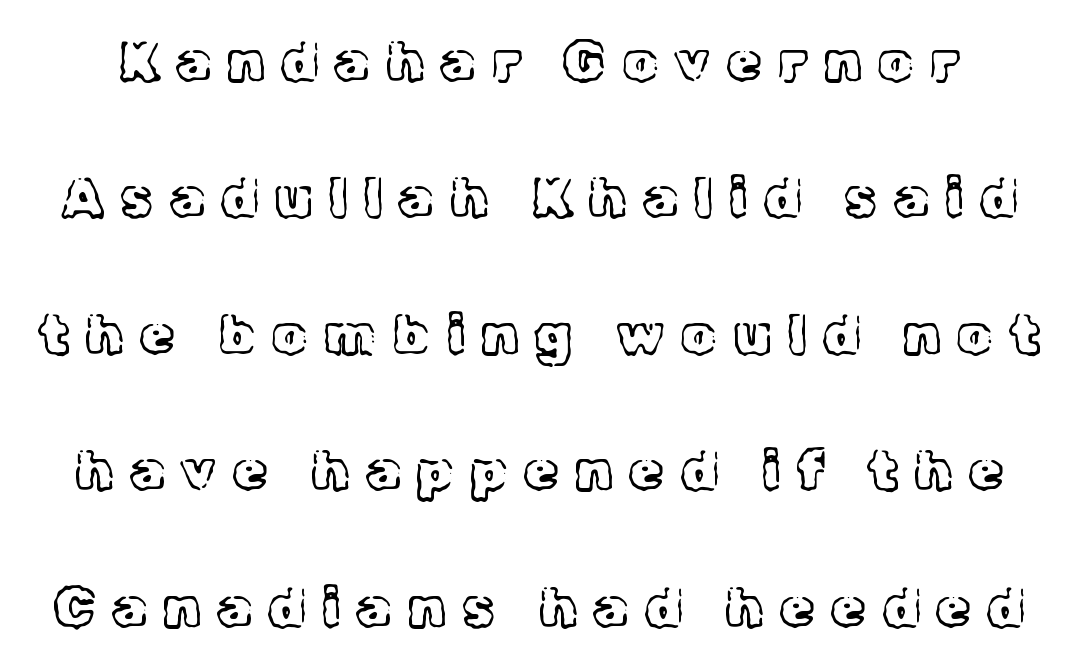
Q: Is the text bold? A: No.
Q: Is the text italic (slanted)? A: No, it is upright.
Q: Is the typeface a serif or a sans-serif typeface? A: Serif.
Q: Is the text underlined? A: No.
Q: Is the spacing between letters normal or unusually wide? A: Unusually wide.
Q: Is the spacing between lines tight, normal or loose? A: Loose.
Q: Width (condensed, normal, or wide)? A: Normal.
Q: x-height? A: Medium.
Q: Monospaced? A: No.
